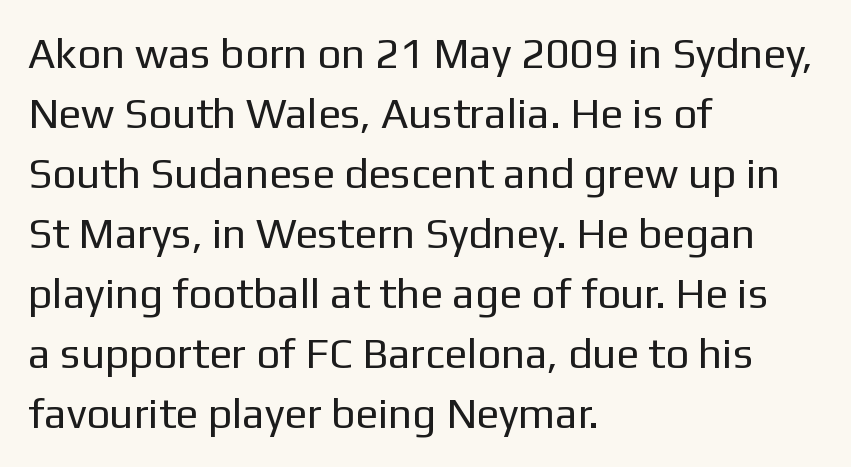
The image shows 42 px regular-weight sans-serif type, upright; set left-aligned, normal line spacing (1.43x), normal letter spacing, not underlined; low stroke contrast and a medium x-height.
